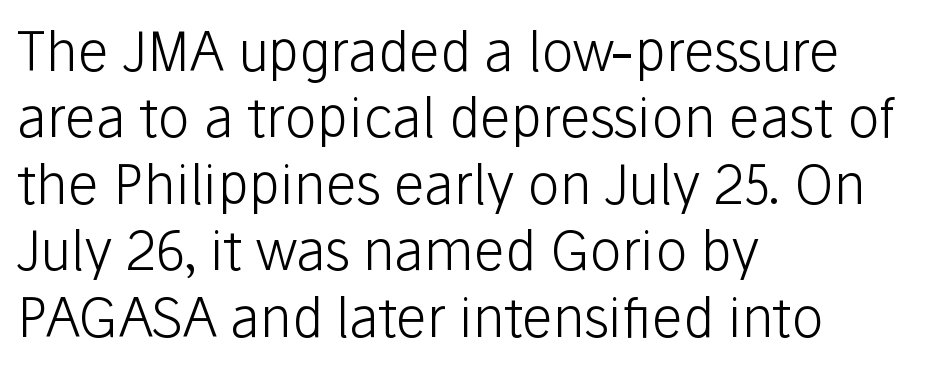
Q: Is the text bold? A: No.
Q: Is the text italic (slanted)? A: No, it is upright.
Q: Is the typeface a serif or a sans-serif typeface? A: Sans-serif.
Q: Is the text underlined? A: No.
Q: How is the paragraph aligned? A: Left-aligned.
Q: Is the spacing between letters normal or unusually wide? A: Normal.
Q: Width (condensed, normal, or wide)? A: Normal.
Q: Stroke contrast? A: Low.
Q: x-height? A: Medium.
Q: Monospaced? A: No.
